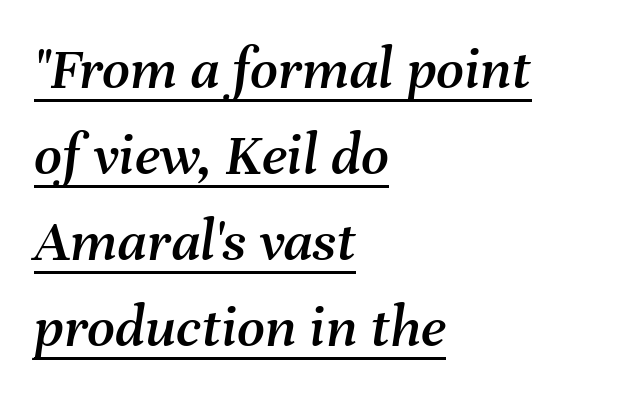
{"italic": "yes", "lean": "right", "slant_degrees": 8, "width": "normal", "stroke_contrast": "medium", "x_height": "medium", "monospaced": "no", "underline": "yes", "align": "left", "line_spacing": "normal", "line_spacing_ratio": 1.41, "letter_spacing": "normal", "letter_spacing_em": 0.0, "glyph_px": 61}
